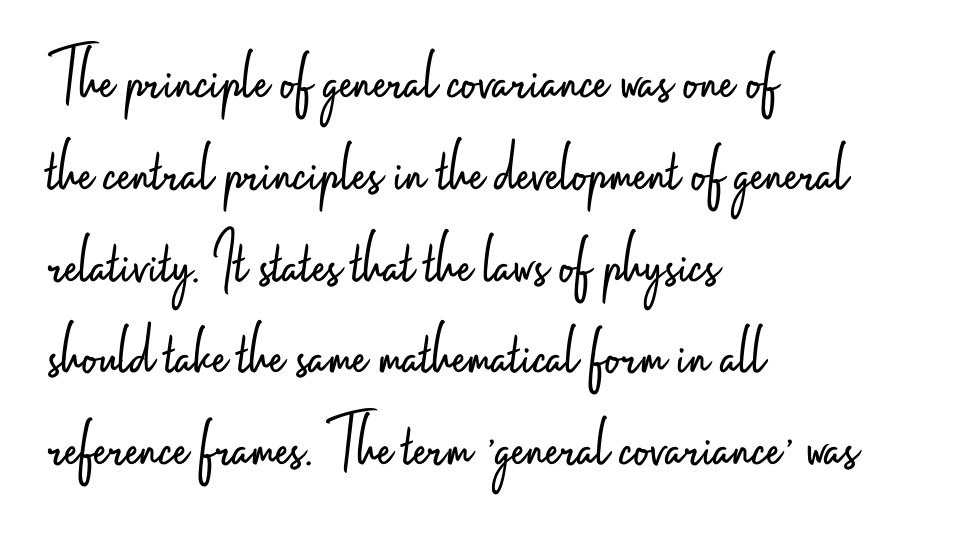
The image shows 74 px light, condensed sans-serif type; set left-aligned, line spacing 1.24x, normal letter spacing, not underlined; low stroke contrast and a small x-height.
